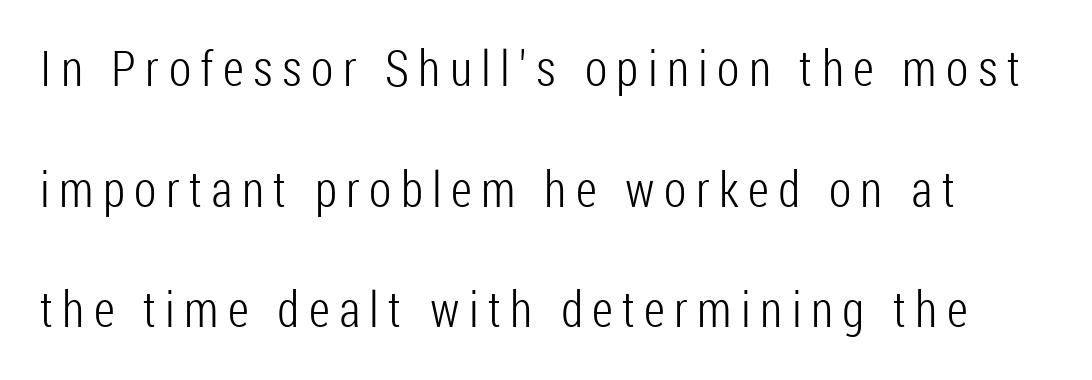
Do the letters lean? They stand straight. Only glyphs here, with clear space below each row. The letterforms sit at book weight or below. Spacing verdict: proportional, widths tailored to each character. Typographically, this falls in the sans-serif category.
